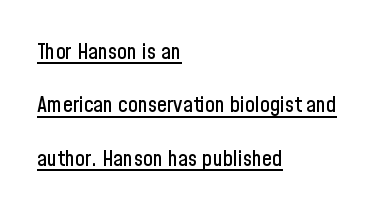
{"italic": "no", "underline": "yes", "align": "left", "line_spacing": "loose", "line_spacing_ratio": 2.43, "letter_spacing": "normal", "letter_spacing_em": 0.0, "glyph_px": 22}
